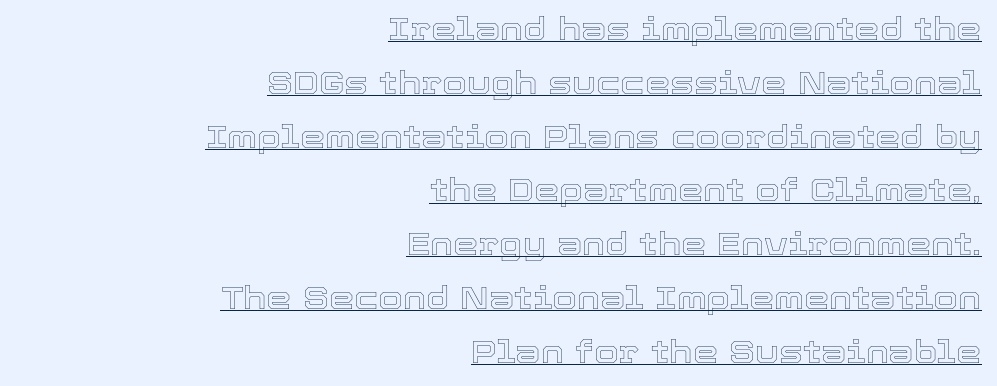
The image shows 32 px text type, upright; set right-aligned, normal line spacing (1.68x), normal letter spacing, underlined; a medium x-height.
